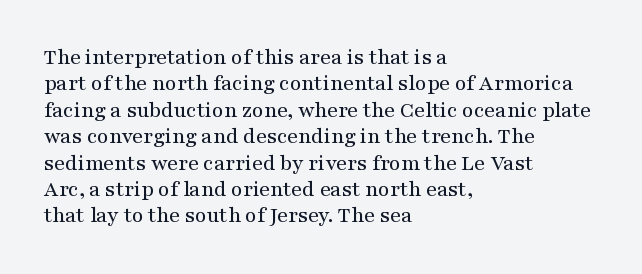
The image shows 22 px text type, upright; set left-aligned, line spacing 1.2x, normal letter spacing, not underlined.
